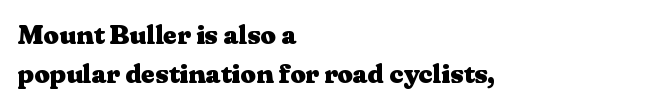
Line starts are locked; line ends wander. On the weight axis this lands at bold, roughly 700. Italic: no, the glyphs are upright roman. Glance below the letters and you will spot only blank space.
